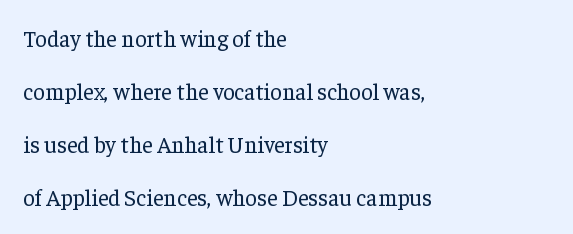
Q: Is the text bold? A: No.
Q: Is the text italic (slanted)? A: No, it is upright.
Q: Is the text underlined? A: No.
Q: How is the paragraph aligned? A: Left-aligned.
Q: Is the spacing between letters normal or unusually wide? A: Normal.
Q: Is the spacing between lines tight, normal or loose? A: Loose.
